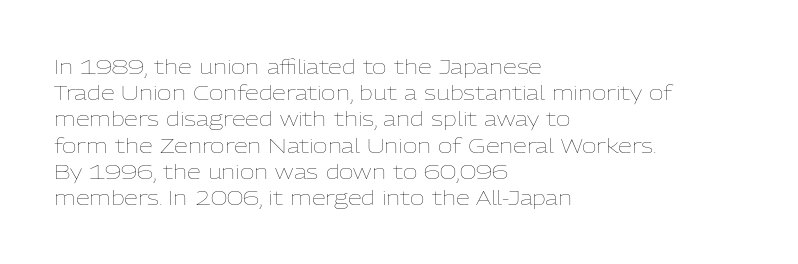
Q: Is the text bold? A: No.
Q: Is the text italic (slanted)? A: No, it is upright.
Q: Is the text underlined? A: No.
Q: How is the paragraph aligned? A: Left-aligned.
Q: Is the spacing between letters normal or unusually wide? A: Normal.
Q: Is the spacing between lines tight, normal or loose? A: Normal.
